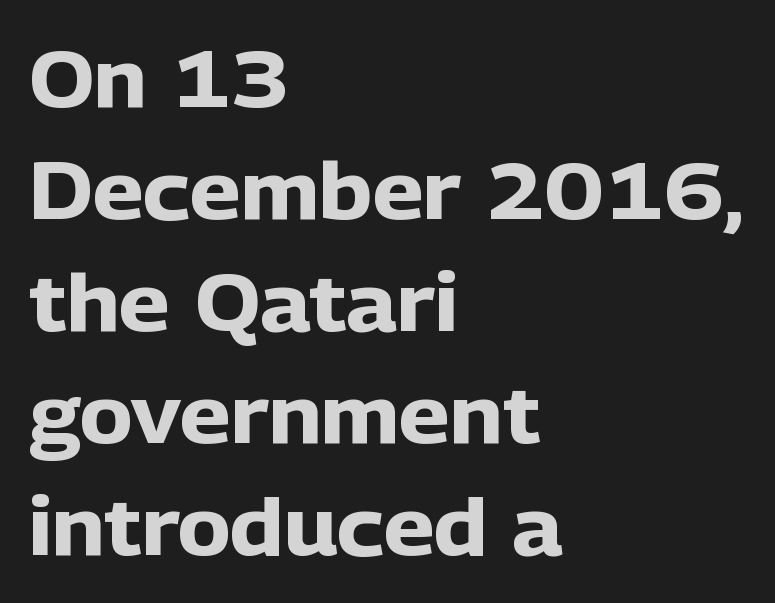
The image shows 80 px heavy sans-serif type, upright; set left-aligned, normal line spacing (1.4x), normal letter spacing, not underlined; low stroke contrast and a medium x-height.
